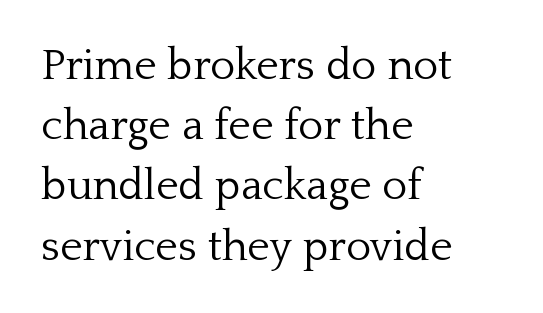
{"serif": "yes", "italic": "no", "bold": "no", "weight": "light", "width": "normal", "stroke_contrast": "low", "x_height": "medium", "monospaced": "no", "underline": "no", "align": "left", "line_spacing": "normal", "line_spacing_ratio": 1.4, "letter_spacing": "normal", "letter_spacing_em": 0.0, "glyph_px": 43}
